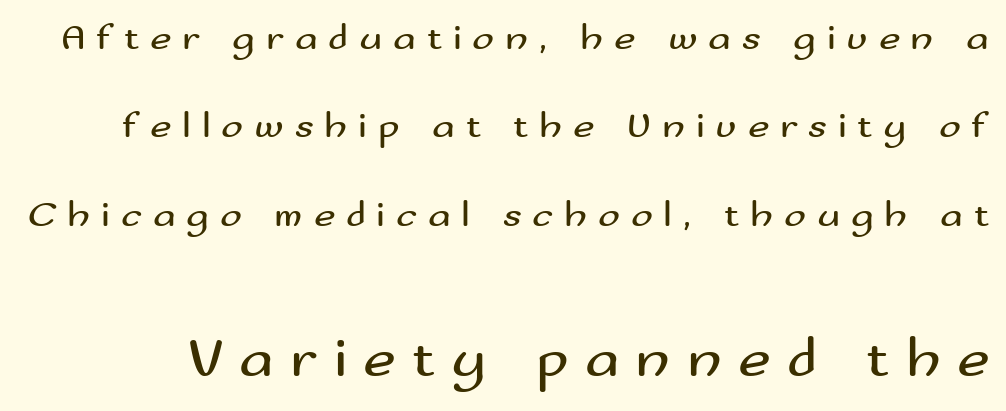
The image shows 56 px regular-weight, wide sans-serif type, upright; set loose line spacing (2.39x), unusually wide letter spacing (+0.29 em), not underlined; the second (bottom) block is 1.51x larger; medium stroke contrast and a small x-height.
